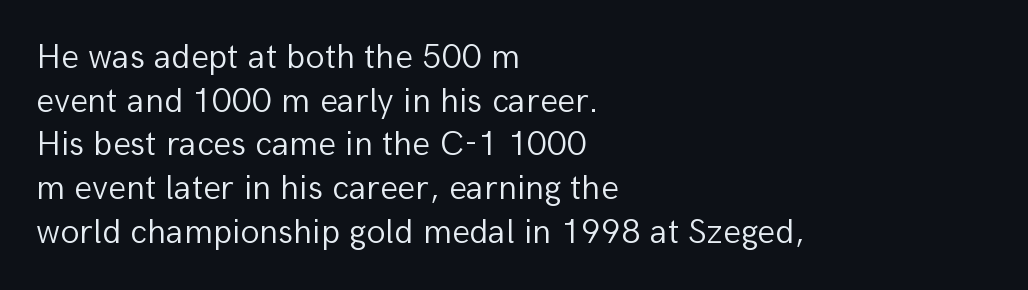
{"serif": "no", "italic": "no", "bold": "no", "weight": "light", "width": "normal", "stroke_contrast": "low", "x_height": "medium", "monospaced": "no", "underline": "no", "align": "left", "line_spacing": "normal", "line_spacing_ratio": 1.25, "letter_spacing": "normal", "letter_spacing_em": 0.0, "glyph_px": 35}
